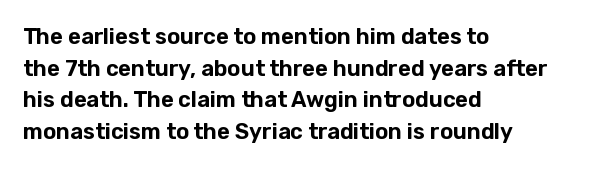
{"italic": "no", "underline": "no", "align": "left", "line_spacing": "normal", "line_spacing_ratio": 1.44, "letter_spacing": "normal", "letter_spacing_em": 0.0, "glyph_px": 22}
